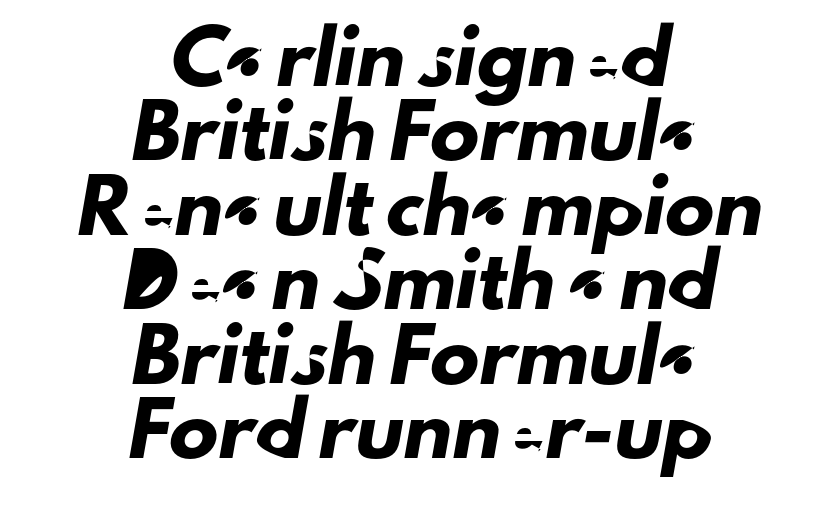
Q: Is the typeface a serif or a sans-serif typeface? A: Sans-serif.
Q: Is the text underlined? A: No.
Q: How is the paragraph aligned? A: Centered.
Q: Is the spacing between letters normal or unusually wide? A: Normal.
Q: Is the spacing between lines tight, normal or loose? A: Normal.
Q: Width (condensed, normal, or wide)? A: Normal.
Q: Stroke contrast? A: Low.
Q: x-height? A: Small.
Q: Monospaced? A: No.
